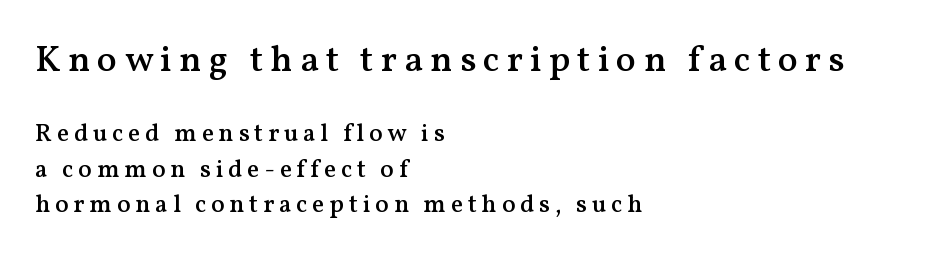
Typesetter's note: demi weight, one step under bold. Font category for this specimen: serif. A typesetter would call this proportional, since set widths differ per character. A roman cut, with each character standing at attention.
